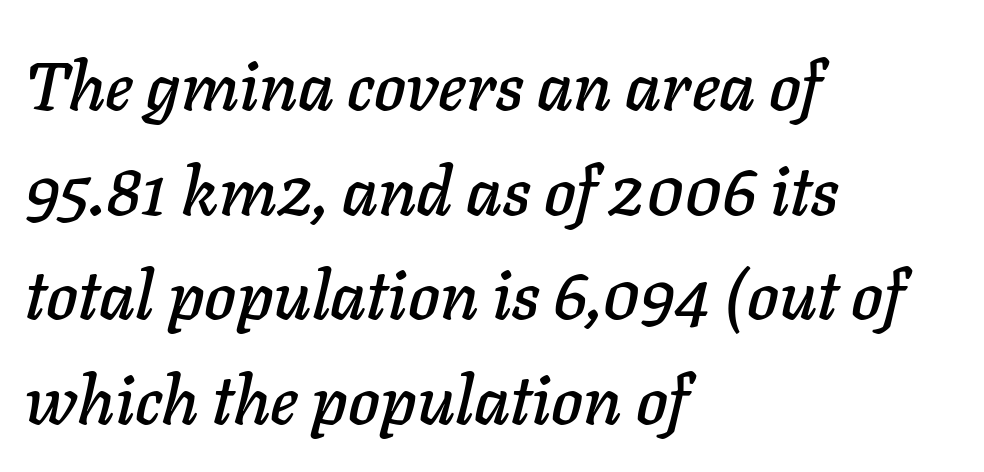
The passage shown is typed in a proportional face where columns would drift. An italicized treatment has been applied to the whole sample. The tracking reads as untouched default to a designer's eye. Does the leading feel generous? No, just average. These lines are set flush left with a ragged right edge. The foot of each line stays bare and open.
